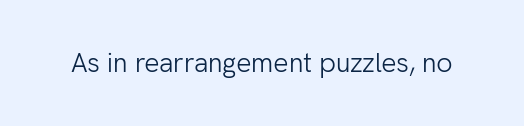
{"italic": "no", "bold": "no", "underline": "no", "letter_spacing": "normal", "letter_spacing_em": 0.0, "glyph_px": 27}
